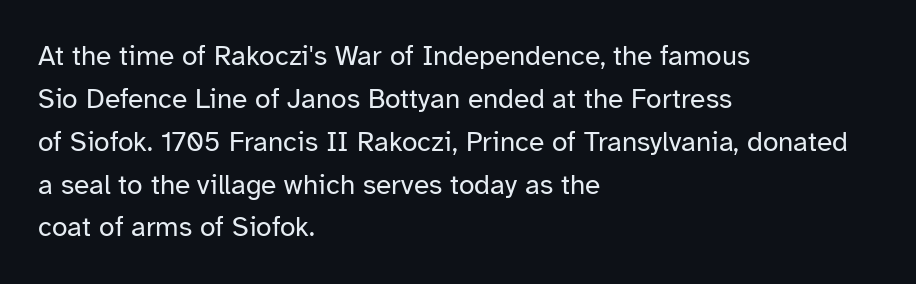
{"serif": "no", "italic": "no", "bold": "no", "weight": "regular", "width": "normal", "stroke_contrast": "low", "x_height": "medium", "monospaced": "no", "underline": "no", "align": "left", "line_spacing": "normal", "line_spacing_ratio": 1.53, "letter_spacing": "normal", "letter_spacing_em": 0.0, "glyph_px": 28}
